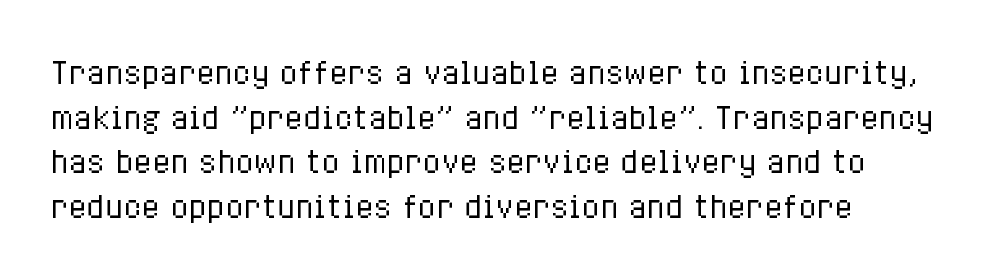
The image shows 30 px regular-weight, condensed type, upright; set left-aligned, normal line spacing (1.49x), normal letter spacing, not underlined; low stroke contrast and a medium x-height.
